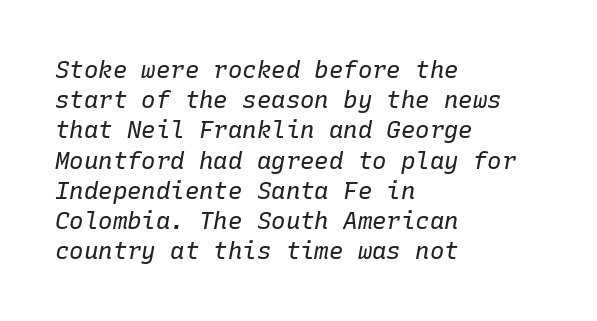
The image shows 24 px text type, italic (leaning right); set left-aligned, normal line spacing (1.26x), normal letter spacing, not underlined.
